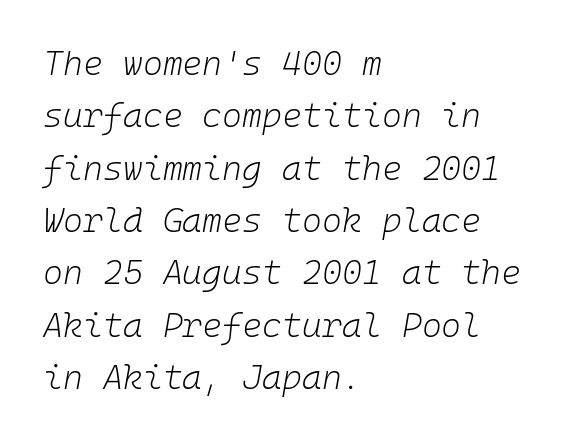
Honestly, the row spacing looks completely unremarkable. Slanted lettering throughout. Unmarked baselines from the first word to the last. Stroke mass is kept to a normal reading level or below. Teacher's note: observe the even left margin — that is flush-left alignment.
